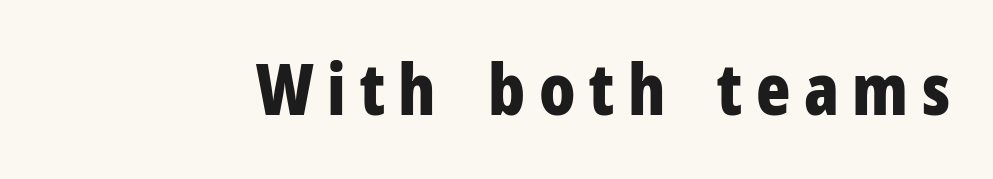
{"serif": "no", "italic": "no", "bold": "yes", "weight": "bold", "width": "condensed", "stroke_contrast": "low", "x_height": "medium", "monospaced": "no", "underline": "no", "glyph_px": 71}
